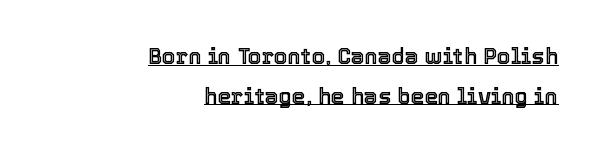
The specimen includes a rule beneath the text block's lines. Teacher's note: observe the even right margin — that is flush-right alignment. The lettering stays uniformly vertical, giving the passage a roman look. Short note: letters normally spaced.
